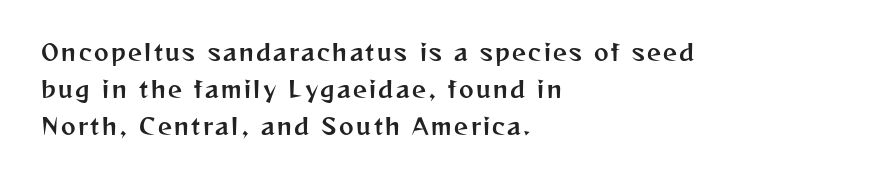
The image shows 22 px text type, upright; set left-aligned, normal line spacing (1.69x), not underlined.
